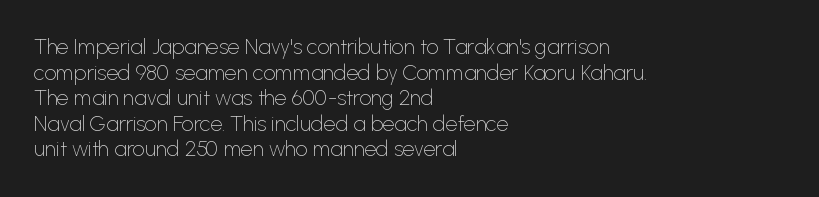
Q: Is the text bold? A: No.
Q: Is the text italic (slanted)? A: No, it is upright.
Q: Is the text underlined? A: No.
Q: How is the paragraph aligned? A: Left-aligned.
Q: Is the spacing between letters normal or unusually wide? A: Normal.
